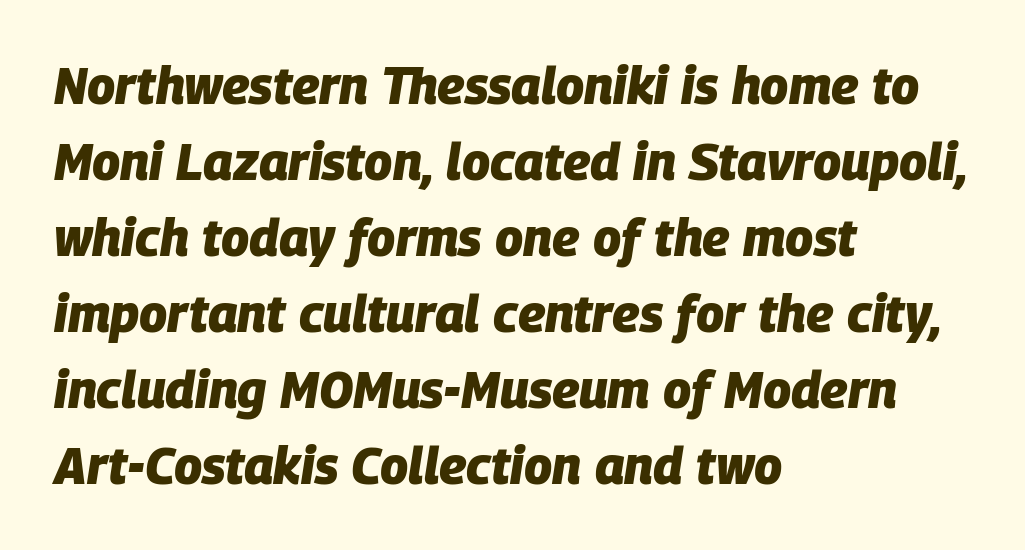
The passage shown stacks its lines at a standard gap. Short and long lines alike share a common starting point at left. Varying glyph widths throughout — classic text-font behaviour. Observe the ordinary spacing: letters are neighbours, not strangers. Glance below the letters and you will spot only blank space. Every letter is thick-stroked: bold, no question.
